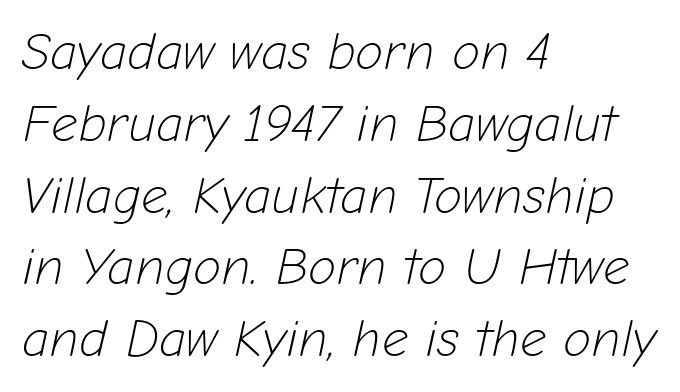
The image shows 52 px light type, italic (leaning right); set left-aligned, normal line spacing (1.38x), normal letter spacing, not underlined; low stroke contrast and a medium x-height.
